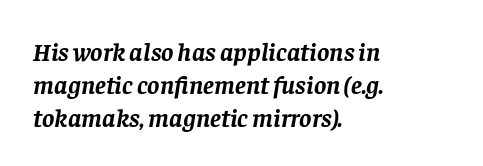
The image shows 26 px bold type, italic (leaning right); set left-aligned, normal line spacing (1.26x), normal letter spacing, not underlined.
